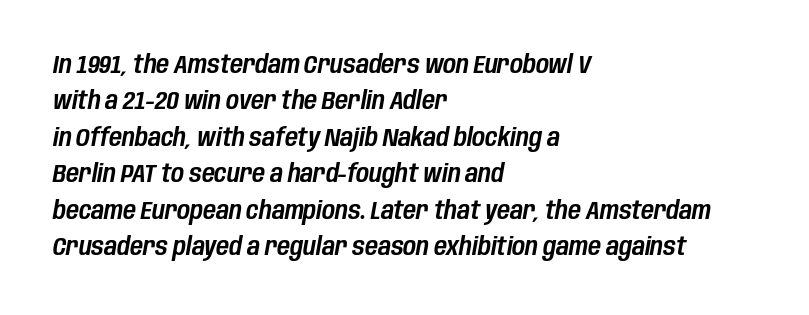
Q: Is the text italic (slanted)? A: Yes, it leans right by about 10 degrees.
Q: Is the text underlined? A: No.
Q: How is the paragraph aligned? A: Left-aligned.
Q: Is the spacing between letters normal or unusually wide? A: Normal.
Q: Is the spacing between lines tight, normal or loose? A: Normal.
